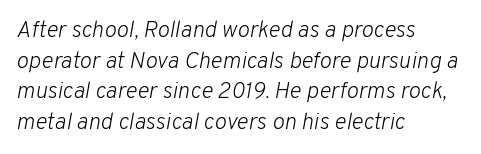
Q: Is the text bold? A: No.
Q: Is the text italic (slanted)? A: Yes, it leans right by about 10 degrees.
Q: Is the text underlined? A: No.
Q: How is the paragraph aligned? A: Left-aligned.
Q: Is the spacing between letters normal or unusually wide? A: Normal.
Q: Is the spacing between lines tight, normal or loose? A: Normal.
